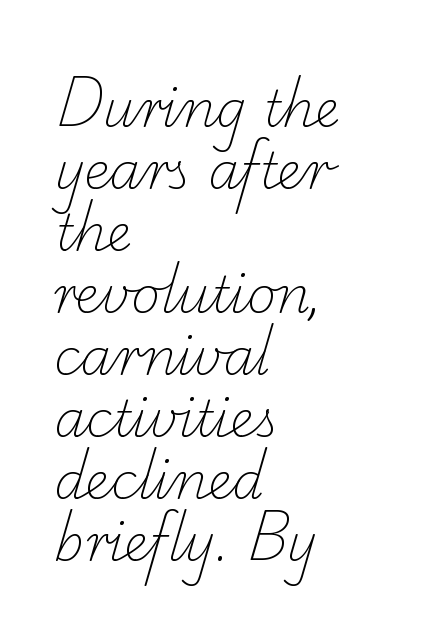
To sum up the face: it has serifs. Which margin do the lines hug? The left one — the right edge is uneven. Do the characters align in a grid? No, the font is proportional. Anything drawn beneath the words? Only blank space.
